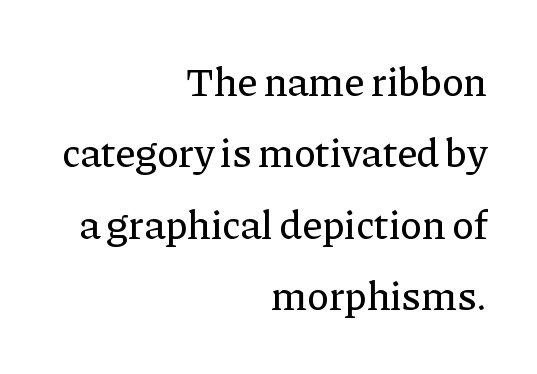
Q: Is the text italic (slanted)? A: No, it is upright.
Q: Is the typeface a serif or a sans-serif typeface? A: Serif.
Q: Is the text underlined? A: No.
Q: How is the paragraph aligned? A: Right-aligned.
Q: Is the spacing between letters normal or unusually wide? A: Normal.
Q: Width (condensed, normal, or wide)? A: Normal.
Q: Stroke contrast? A: Low.
Q: x-height? A: Medium.
Q: Monospaced? A: No.
